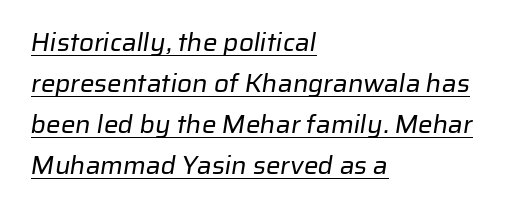
{"bold": "no", "underline": "yes", "align": "left", "line_spacing": "normal", "line_spacing_ratio": 1.58, "letter_spacing": "normal", "letter_spacing_em": 0.0, "glyph_px": 26}
